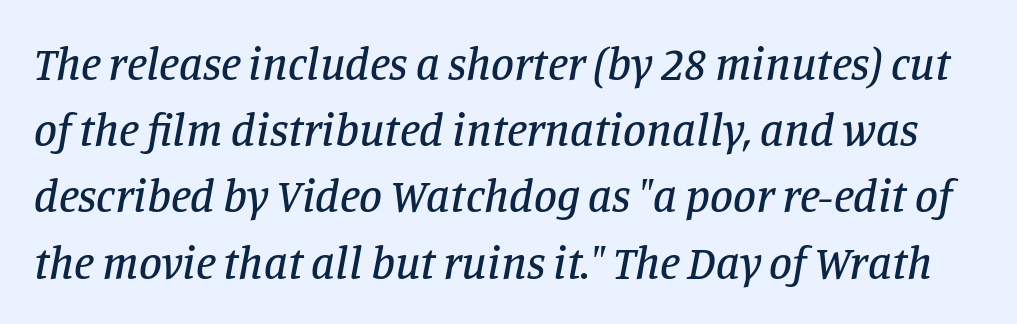
Quick note: italic. Think of a printed novel: that variable character pitch is what you see here. The text was rendered using a seriffed face with decorative stroke endings. Leading: standard.
